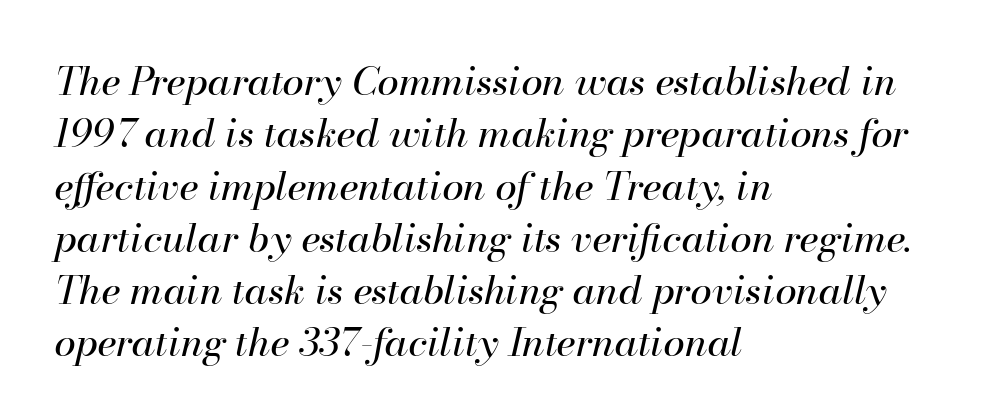
{"italic": "yes", "lean": "right", "slant_degrees": 13, "bold": "no", "weight": "regular", "width": "normal", "stroke_contrast": "high", "x_height": "small", "monospaced": "no", "underline": "no", "align": "left", "line_spacing": "normal", "line_spacing_ratio": 1.34, "letter_spacing": "normal", "letter_spacing_em": 0.0, "glyph_px": 39}
